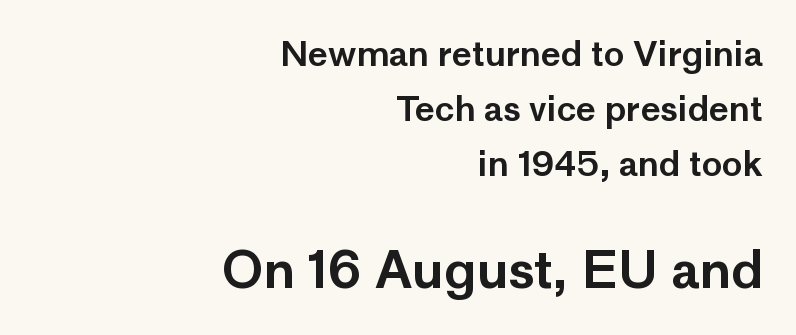
{"serif": "no", "italic": "no", "width": "normal", "stroke_contrast": "low", "x_height": "medium", "monospaced": "no", "underline": "no", "align": "right", "line_spacing": "normal", "line_spacing_ratio": 1.62, "letter_spacing": "normal", "letter_spacing_em": 0.0, "larger_block": "second", "size_ratio": 1.5, "glyph_px": 51}
